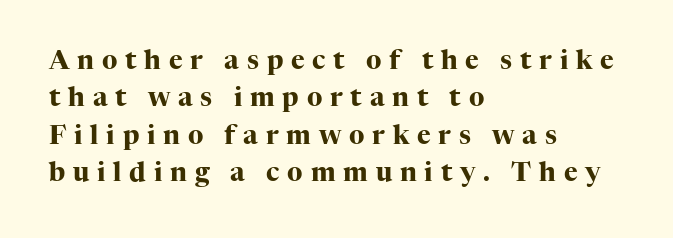
Q: Is the text bold? A: Yes.
Q: Is the text italic (slanted)? A: No, it is upright.
Q: Is the text underlined? A: No.
Q: How is the paragraph aligned? A: Left-aligned.
Q: Is the spacing between letters normal or unusually wide? A: Unusually wide.
Q: Is the spacing between lines tight, normal or loose? A: Normal.
